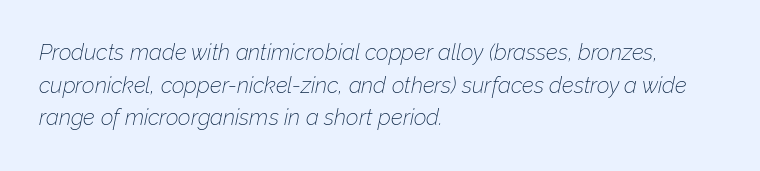
{"italic": "yes", "lean": "right", "slant_degrees": 12, "bold": "no", "underline": "no", "align": "left", "line_spacing": "normal", "line_spacing_ratio": 1.48, "letter_spacing": "normal", "letter_spacing_em": 0.0, "glyph_px": 22}
